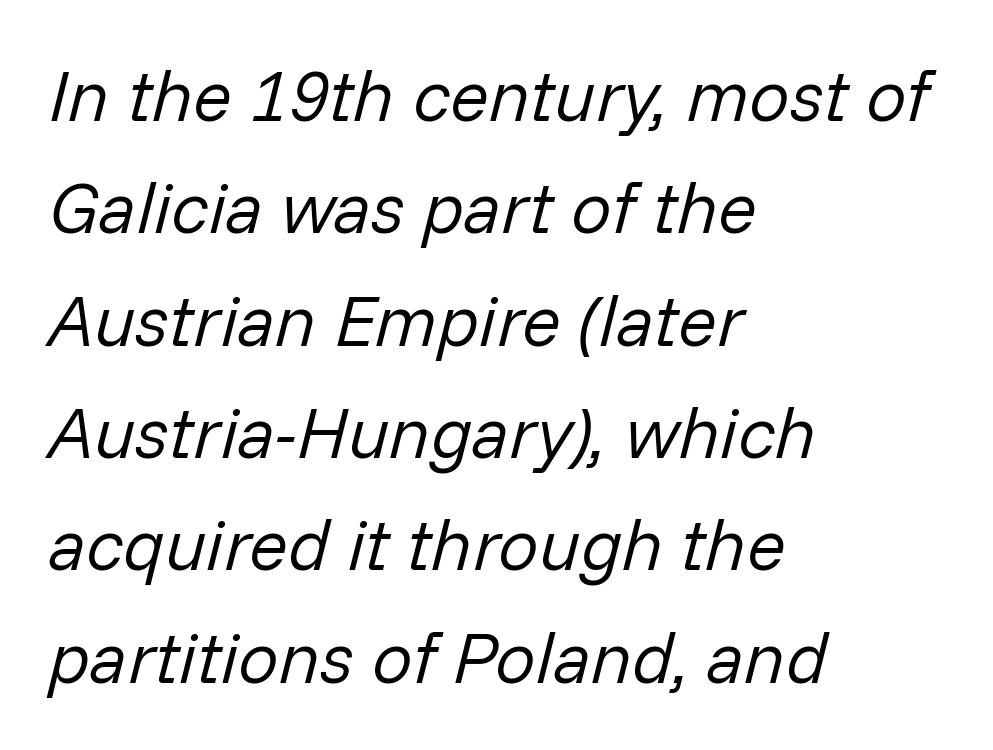
The image shows 72 px regular-weight type, italic (leaning right); set left-aligned, normal line spacing (1.56x), normal letter spacing, not underlined; low stroke contrast and a medium x-height.
